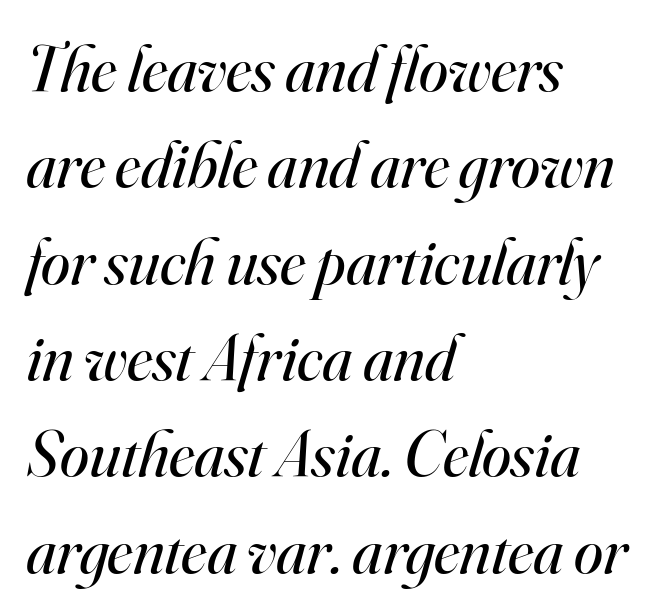
Q: Is the text bold? A: No.
Q: Is the text italic (slanted)? A: Yes, it leans right by about 16 degrees.
Q: Is the typeface a serif or a sans-serif typeface? A: Serif.
Q: Is the text underlined? A: No.
Q: How is the paragraph aligned? A: Left-aligned.
Q: Is the spacing between letters normal or unusually wide? A: Normal.
Q: Is the spacing between lines tight, normal or loose? A: Normal.
Q: Width (condensed, normal, or wide)? A: Normal.
Q: Stroke contrast? A: High.
Q: x-height? A: Small.
Q: Monospaced? A: No.
